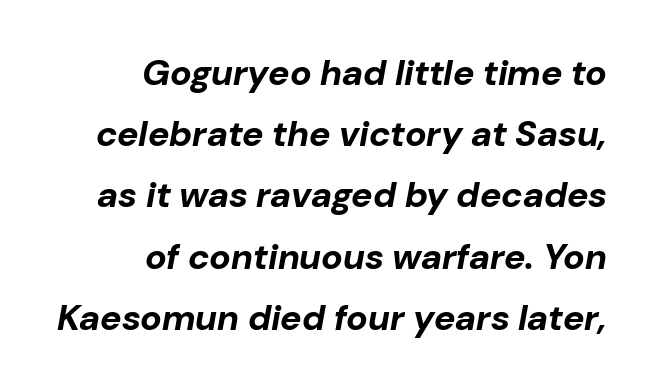
{"italic": "yes", "lean": "right", "slant_degrees": 10, "bold": "yes", "weight": "bold", "width": "normal", "stroke_contrast": "low", "x_height": "medium", "monospaced": "no", "underline": "no", "align": "right", "line_spacing": "normal", "line_spacing_ratio": 1.7, "letter_spacing": "normal", "letter_spacing_em": 0.0, "glyph_px": 36}
